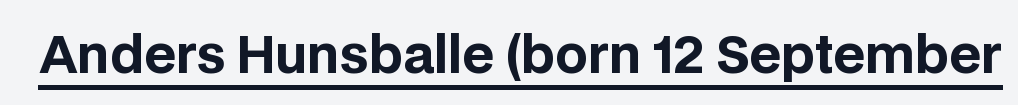
The image shows 51 px bold sans-serif type, upright; set normal letter spacing, underlined; low stroke contrast and a large x-height.
